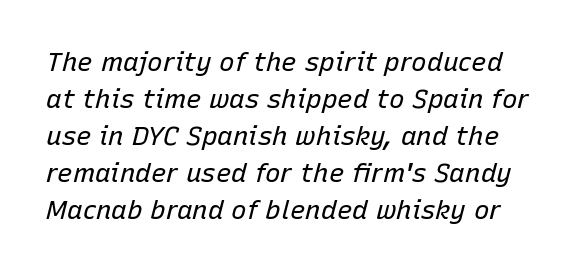
The letterforms sit at book weight or below. Standard letterfit; no display-style spreading of the glyphs. A typesetter would mark this as italic. Check under the words: just untouched page. Is there much room between lines? A standard amount, neither cramped nor airy.
